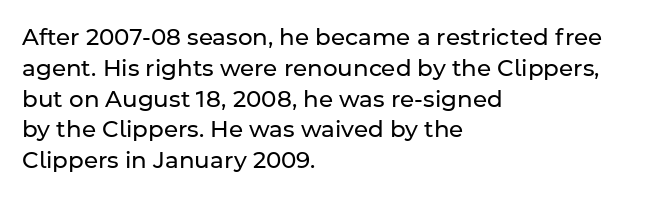
Descenders are the only things crossing below the line. The font sits on the lighter half of the weight spectrum, regular included. Does the copy run flush right? No — it runs flush left. Vertically, the passage feels balanced, rows spaced as you'd expect.
